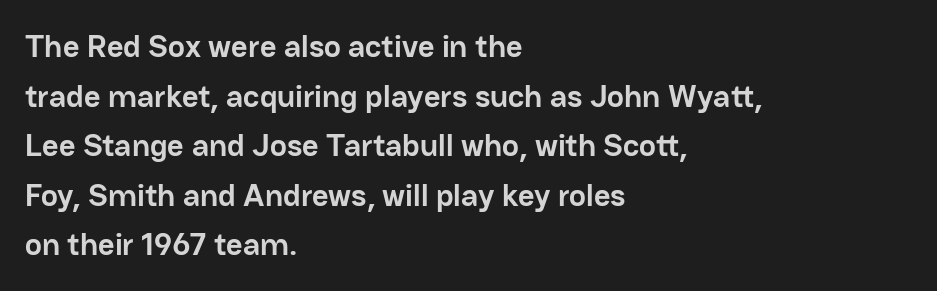
The letters sit at their default tracking, neither squeezed nor spread. One-word summary of the alignment: left. Caption: bold face, heavy strokes. This sample uses a sans-serif face. The typography opts for an upright posture over an oblique one.
